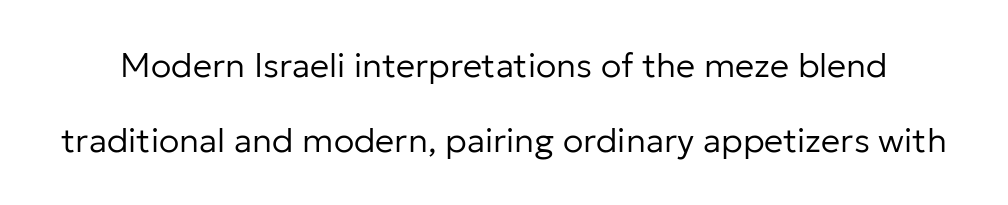
Q: Is the text bold? A: No.
Q: Is the text italic (slanted)? A: No, it is upright.
Q: Is the typeface a serif or a sans-serif typeface? A: Sans-serif.
Q: Is the text underlined? A: No.
Q: Is the spacing between letters normal or unusually wide? A: Normal.
Q: Is the spacing between lines tight, normal or loose? A: Loose.
Q: Width (condensed, normal, or wide)? A: Normal.
Q: Stroke contrast? A: Low.
Q: x-height? A: Medium.
Q: Monospaced? A: No.
